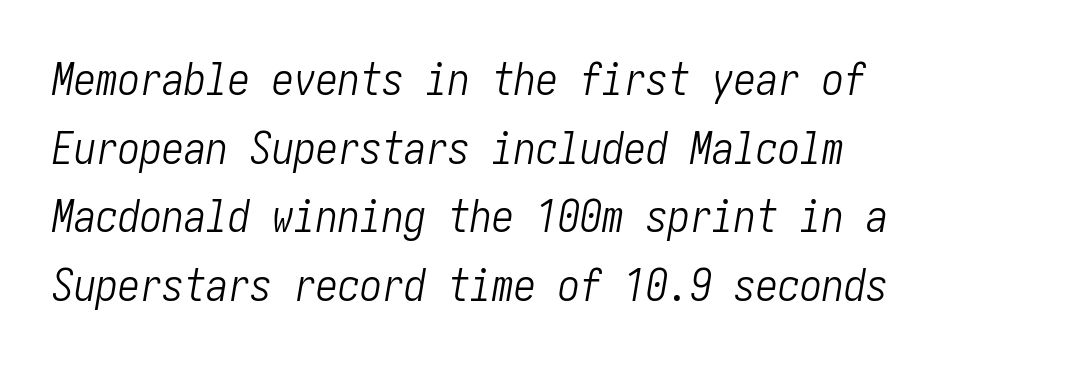
Interline gaps are of average width in this sample. Italic? Definitely — the glyphs are oblique. Quick note: underline off. Caption: standard tracking, unaltered. These lines are set flush left with a ragged right edge.
